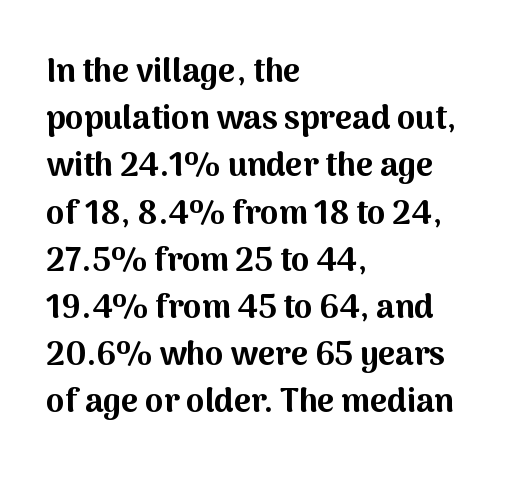
{"serif": "no", "italic": "no", "bold": "yes", "weight": "bold", "width": "normal", "stroke_contrast": "medium", "x_height": "medium", "monospaced": "no", "underline": "no", "align": "left", "line_spacing": "normal", "line_spacing_ratio": 1.43, "letter_spacing": "normal", "letter_spacing_em": 0.0, "glyph_px": 33}
